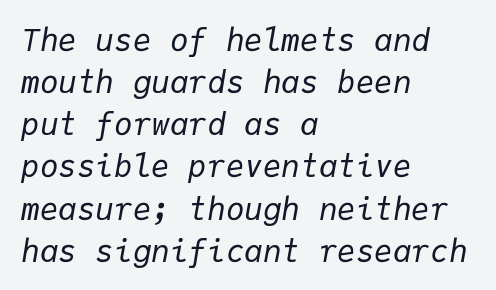
The image shows 31 px regular-weight type, italic (leaning right), monospaced; set left-aligned, normal line spacing (1.36x), normal letter spacing, not underlined; low stroke contrast and a medium x-height.
